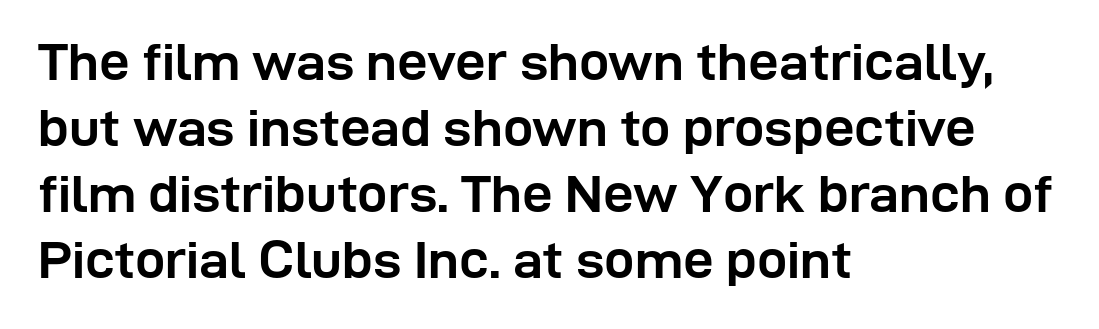
The image shows 54 px semibold sans-serif type, upright; set left-aligned, line spacing 1.22x, normal letter spacing, not underlined; low stroke contrast and a medium x-height.
